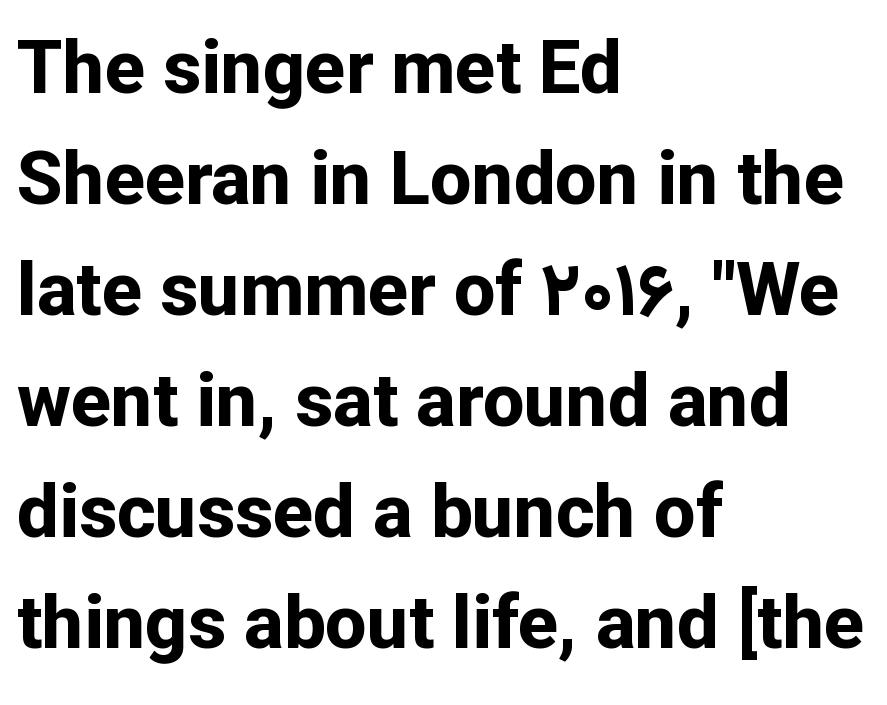
The image shows 74 px bold sans-serif type, upright; set left-aligned, normal line spacing (1.5x), normal letter spacing, not underlined; low stroke contrast and a medium x-height.
